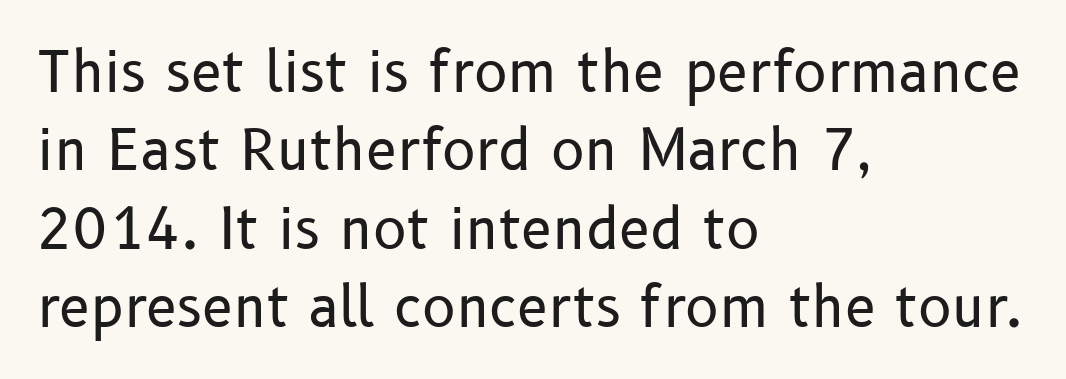
{"serif": "no", "italic": "no", "bold": "no", "weight": "regular", "width": "normal", "stroke_contrast": "low", "x_height": "medium", "monospaced": "no", "underline": "no", "align": "left", "line_spacing": "normal", "line_spacing_ratio": 1.4, "letter_spacing": "normal", "letter_spacing_em": 0.0, "glyph_px": 56}
